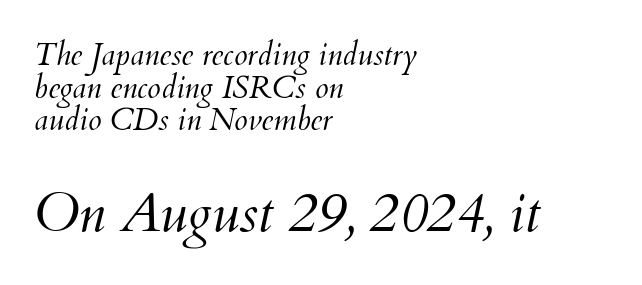
Q: Is the text bold? A: No.
Q: Is the text italic (slanted)? A: Yes, it leans right by about 12 degrees.
Q: Is the text underlined? A: No.
Q: How is the paragraph aligned? A: Left-aligned.
Q: Is the spacing between letters normal or unusually wide? A: Normal.
Q: Is the spacing between lines tight, normal or loose? A: Tight.
Q: Which block of text is set in a larger size, the first (top) or the second (bottom)? A: The second (bottom) one.
Q: Width (condensed, normal, or wide)? A: Normal.
Q: Stroke contrast? A: Medium.
Q: x-height? A: Small.
Q: Monospaced? A: No.
